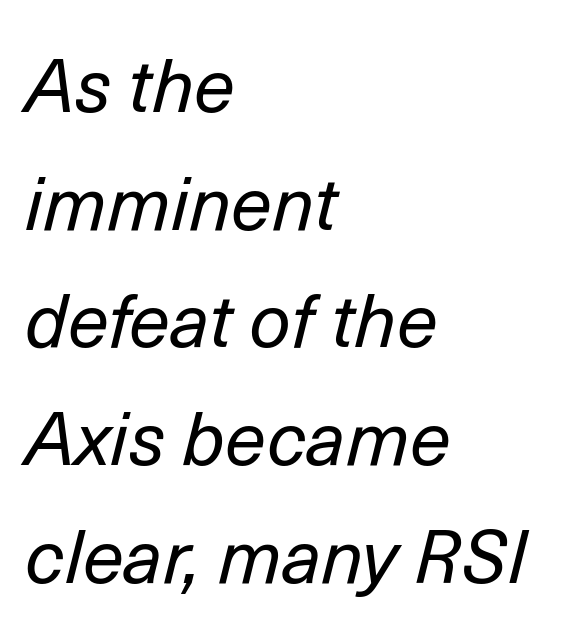
Q: Is the text bold? A: No.
Q: Is the text italic (slanted)? A: Yes, it leans right by about 14 degrees.
Q: Is the text underlined? A: No.
Q: How is the paragraph aligned? A: Left-aligned.
Q: Is the spacing between letters normal or unusually wide? A: Normal.
Q: Is the spacing between lines tight, normal or loose? A: Normal.
Q: Width (condensed, normal, or wide)? A: Normal.
Q: Stroke contrast? A: Low.
Q: x-height? A: Medium.
Q: Monospaced? A: No.
